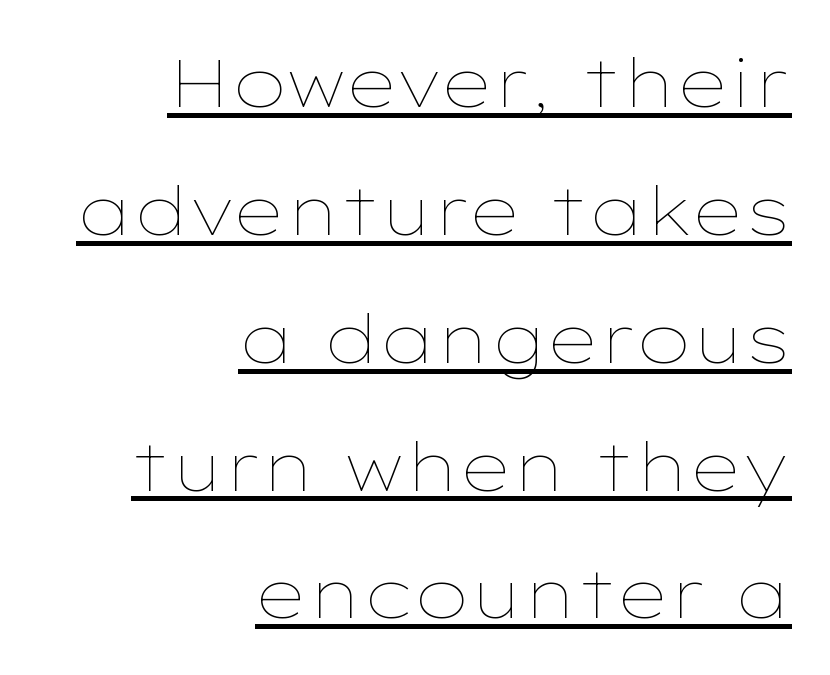
One-word summary of the alignment: right. Spacing verdict: proportional, widths tailored to each character. Descenders here cross a horizontal rule under the line. No chunkiness to these letters — they're not bold. The specimen reads as upright at a glance.
